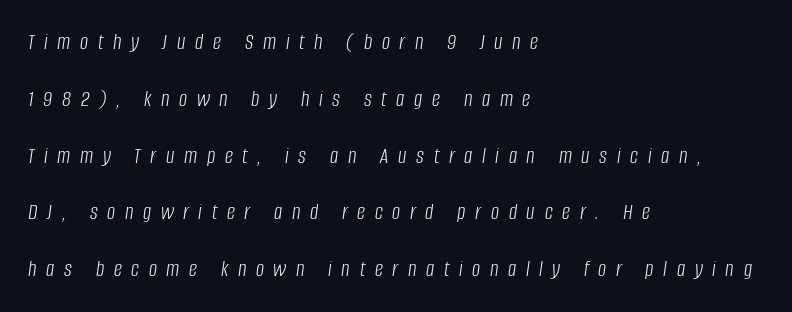
The image shows 23 px text type, italic (leaning right); set left-aligned, loose line spacing (2.47x), unusually wide letter spacing (+0.42 em), not underlined.
